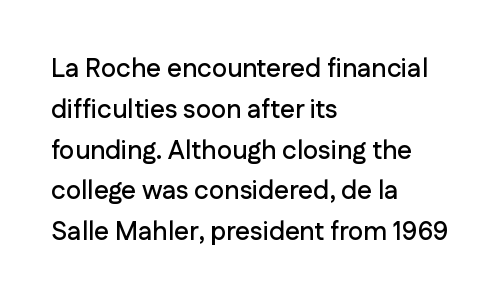
{"italic": "no", "underline": "no", "align": "left", "line_spacing": "normal", "line_spacing_ratio": 1.57, "letter_spacing": "normal", "letter_spacing_em": 0.0, "glyph_px": 26}
